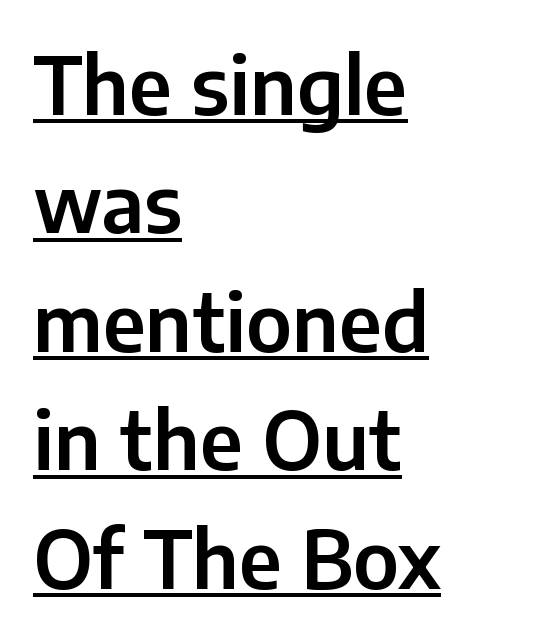
The image shows 79 px sans-serif type, upright; set left-aligned, normal line spacing (1.5x), normal letter spacing, underlined; low stroke contrast and a medium x-height.
